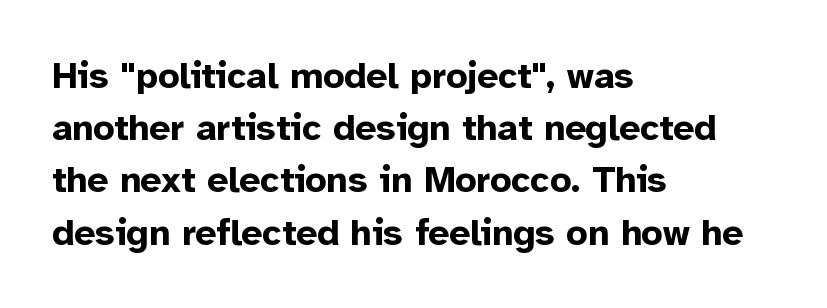
The image shows 37 px bold sans-serif type, upright; set left-aligned, normal line spacing (1.41x), normal letter spacing, not underlined; low stroke contrast and a medium x-height.
